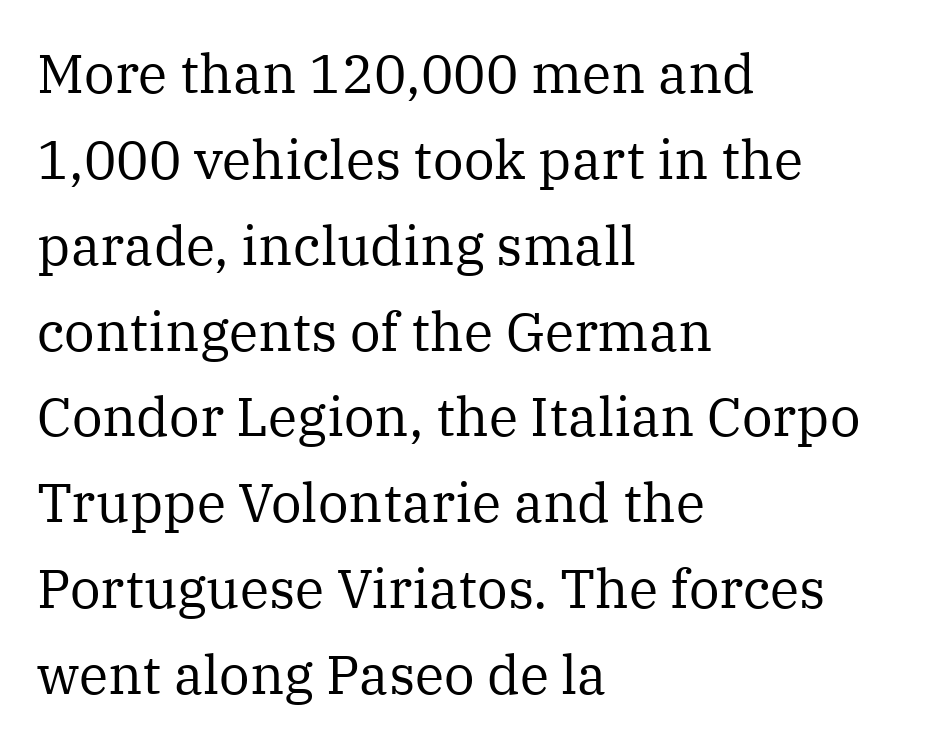
Posture: vertical. The letters look calm and open, with moderate or lighter stems. This rendering employs a face with finishing strokes, i.e., a serif. Letter spacing: default.
